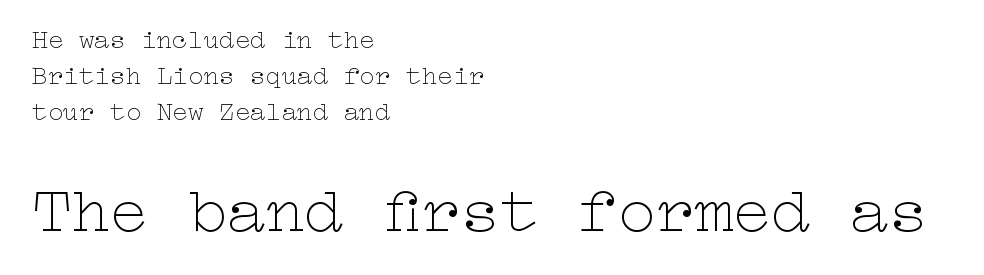
The line-height multiplier appears to be the usual default. No chunkiness to these letters — they're not bold. Of the two passages, the one underneath uses the larger point size. Designer's note — italics off, roman on. Reading down the block, your eye returns to a fixed left position each line.
